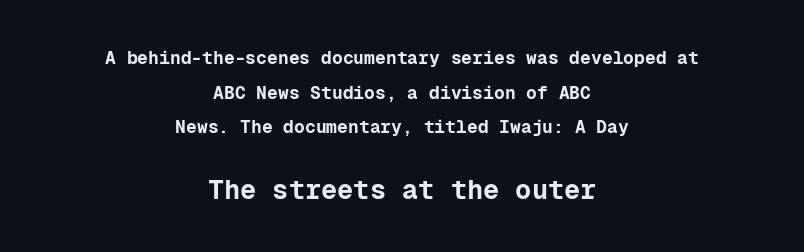
Q: Is the text bold? A: Yes.
Q: Is the text italic (slanted)? A: No, it is upright.
Q: Is the text underlined? A: No.
Q: How is the paragraph aligned? A: Centered.
Q: Is the spacing between letters normal or unusually wide? A: Normal.
Q: Is the spacing between lines tight, normal or loose? A: Loose.
Q: Which block of text is set in a larger size, the first (top) or the second (bottom)? A: The second (bottom) one.
